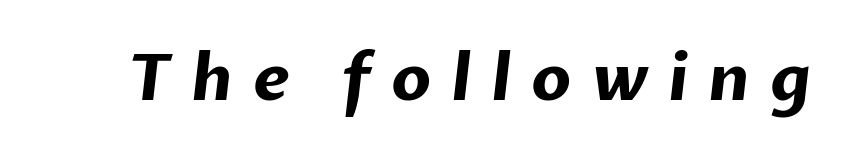
{"serif": "no", "bold": "yes", "weight": "bold", "width": "normal", "stroke_contrast": "low", "x_height": "medium", "monospaced": "no", "underline": "no", "letter_spacing": "wide", "letter_spacing_em": 0.31, "glyph_px": 64}
